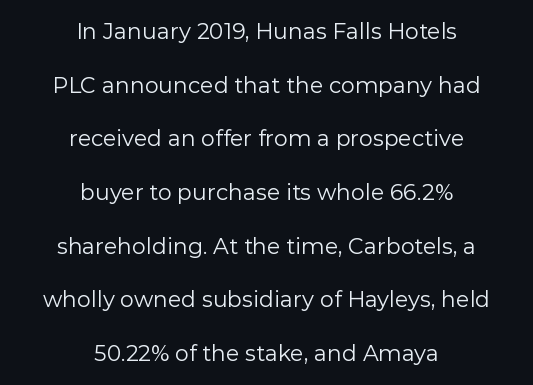
{"italic": "no", "bold": "no", "underline": "no", "align": "center", "line_spacing": "loose", "line_spacing_ratio": 2.44, "letter_spacing": "normal", "letter_spacing_em": 0.0, "glyph_px": 22}
